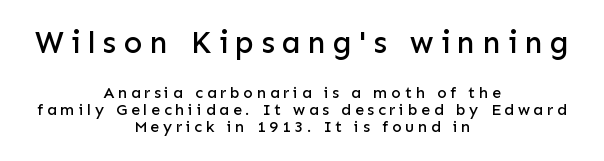
{"serif": "no", "italic": "no", "width": "normal", "stroke_contrast": "low", "x_height": "medium", "monospaced": "no", "underline": "no", "align": "center", "line_spacing": "tight", "line_spacing_ratio": 1.09, "letter_spacing": "wide", "letter_spacing_em": 0.23, "larger_block": "first", "size_ratio": 1.94, "glyph_px": 31}
